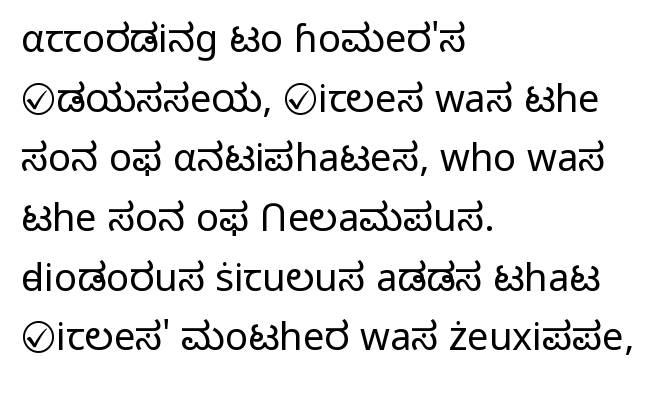
The image shows 38 px light sans-serif type, upright; set left-aligned, normal line spacing (1.57x), normal letter spacing, not underlined; low stroke contrast and a medium x-height.
